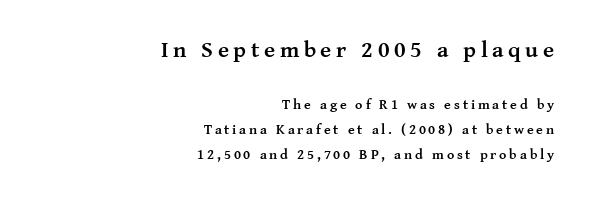
Visually the block forms a straight wall on the right and a jagged coastline on the left. Loose tracking; the words dissolve into strings of separated letters. Type without underlining. It's the straight-up-and-down kind of type. Type size steps down from the first block to the second.
